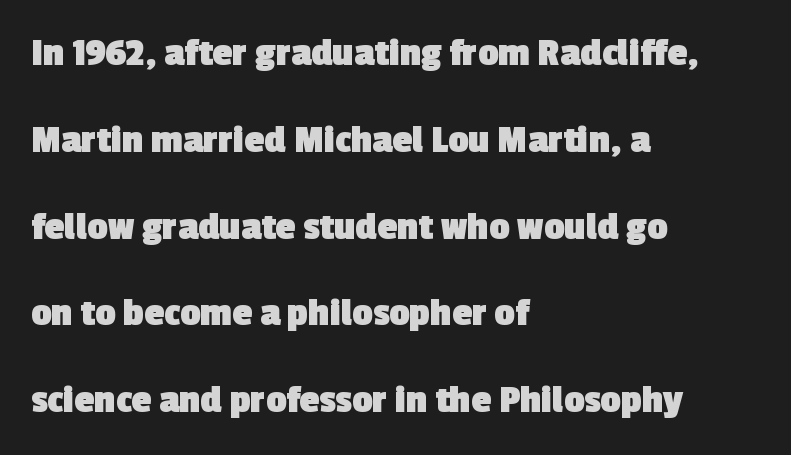
Look at the bottom of the vertical strokes: they stop flat, with no serifs. Think of a printed novel: that variable character pitch is what you see here. Casual observation: everything's shoved over to the left. Summary of vertical rhythm: relaxed, with wide interline spacing.
